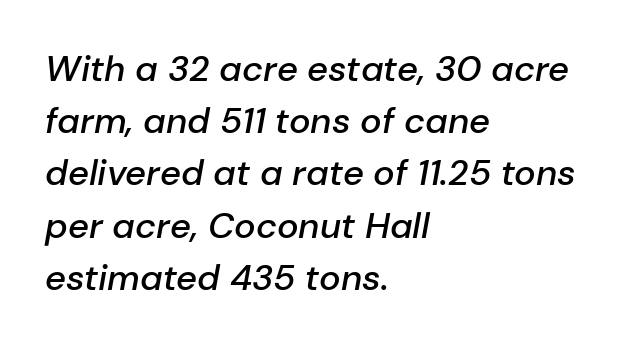
The image shows 36 px semibold type, italic (leaning right); set left-aligned, normal line spacing (1.45x), normal letter spacing, not underlined; low stroke contrast and a medium x-height.
